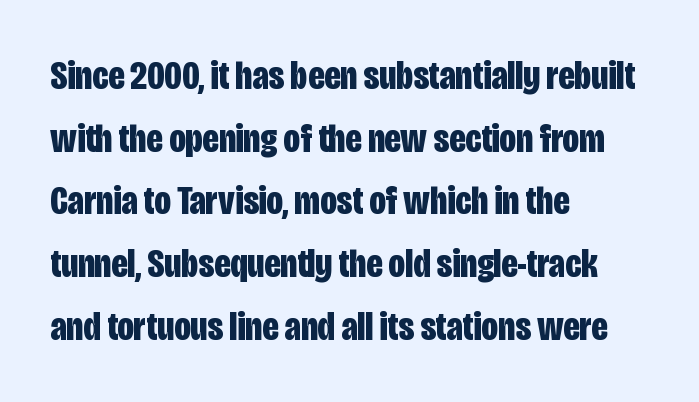
Q: Is the text bold? A: Yes.
Q: Is the text italic (slanted)? A: No, it is upright.
Q: Is the typeface a serif or a sans-serif typeface? A: Sans-serif.
Q: Is the text underlined? A: No.
Q: How is the paragraph aligned? A: Left-aligned.
Q: Is the spacing between letters normal or unusually wide? A: Normal.
Q: Is the spacing between lines tight, normal or loose? A: Normal.
Q: Width (condensed, normal, or wide)? A: Condensed.
Q: Stroke contrast? A: Low.
Q: x-height? A: Large.
Q: Monospaced? A: No.
